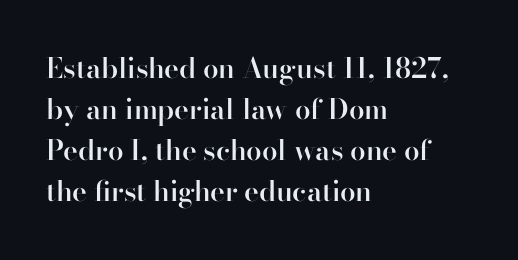
{"serif": "yes", "italic": "no", "bold": "semi", "weight": "semibold", "width": "normal", "stroke_contrast": "high", "x_height": "small", "monospaced": "no", "underline": "no", "align": "left", "line_spacing": "normal", "line_spacing_ratio": 1.47, "letter_spacing": "normal", "letter_spacing_em": 0.0, "glyph_px": 28}
